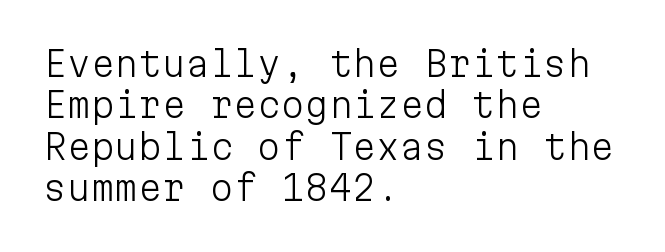
{"serif": "no", "italic": "no", "bold": "no", "weight": "light", "width": "normal", "stroke_contrast": "low", "x_height": "medium", "monospaced": "yes", "underline": "no", "align": "left", "line_spacing_ratio": 1.22, "letter_spacing": "normal", "letter_spacing_em": 0.0, "glyph_px": 34}
